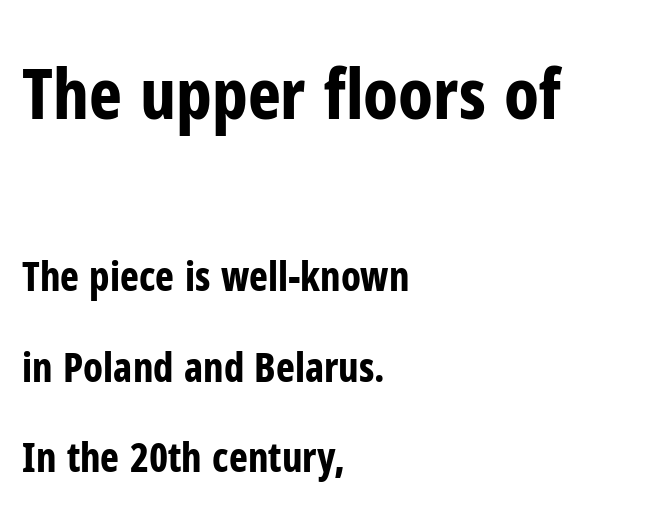
{"serif": "no", "italic": "no", "bold": "yes", "weight": "bold", "width": "condensed", "stroke_contrast": "low", "x_height": "medium", "monospaced": "no", "underline": "no", "align": "left", "line_spacing": "loose", "line_spacing_ratio": 2.26, "letter_spacing": "normal", "letter_spacing_em": 0.0, "larger_block": "first", "size_ratio": 1.75, "glyph_px": 70}
